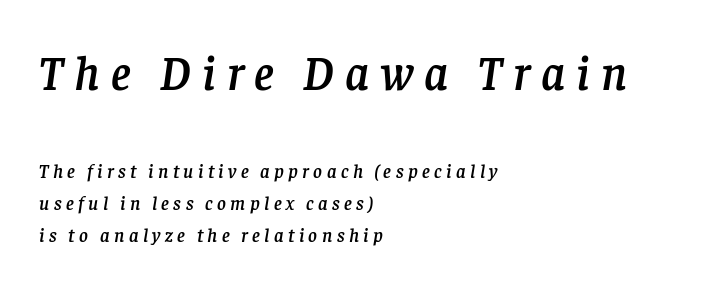
The image shows 48 px serif type, italic (leaning right); set left-aligned, normal line spacing (1.68x), unusually wide letter spacing (+0.23 em), not underlined; the first (top) block is 2.53x larger; low stroke contrast and a large x-height.
